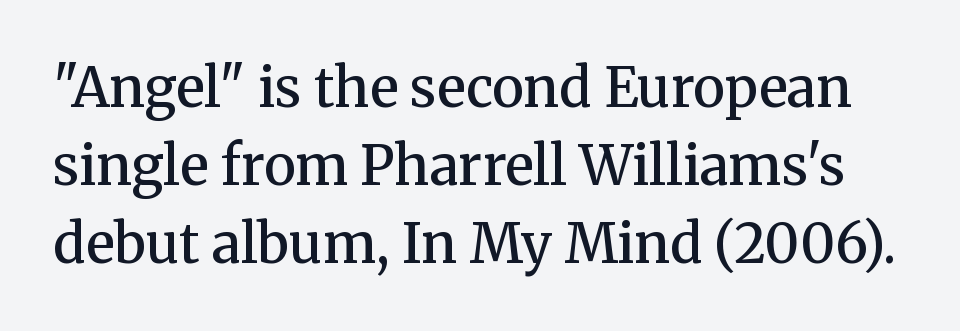
Type without underlining. This rendering employs a face with finishing strokes, i.e., a serif. The lettering holds an erect, upright posture throughout. Character widths vary here, with narrow letters taking less room than wide ones. Weight check: semibold — heavier than regular, not quite bold.
